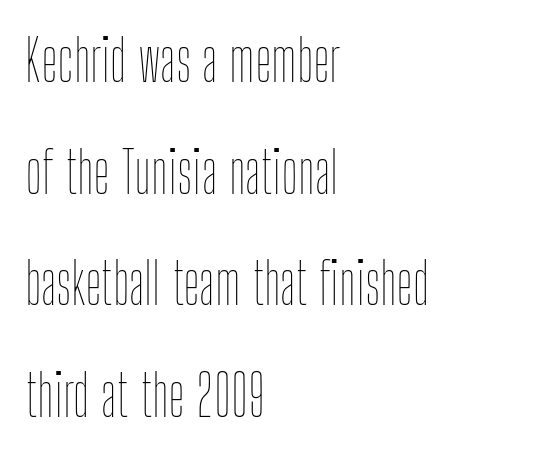
{"italic": "no", "bold": "no", "weight": "thin", "width": "condensed", "stroke_contrast": "low", "x_height": "medium", "monospaced": "no", "underline": "no", "align": "left", "line_spacing": "loose", "line_spacing_ratio": 1.96, "letter_spacing": "normal", "letter_spacing_em": 0.0, "glyph_px": 57}
